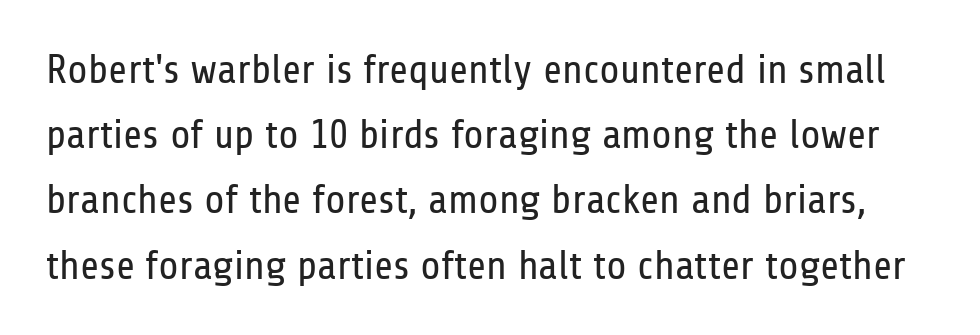
Q: Is the text bold? A: No.
Q: Is the text italic (slanted)? A: No, it is upright.
Q: Is the typeface a serif or a sans-serif typeface? A: Sans-serif.
Q: Is the text underlined? A: No.
Q: Is the spacing between letters normal or unusually wide? A: Normal.
Q: Is the spacing between lines tight, normal or loose? A: Normal.
Q: Width (condensed, normal, or wide)? A: Condensed.
Q: Stroke contrast? A: Low.
Q: x-height? A: Medium.
Q: Monospaced? A: No.
